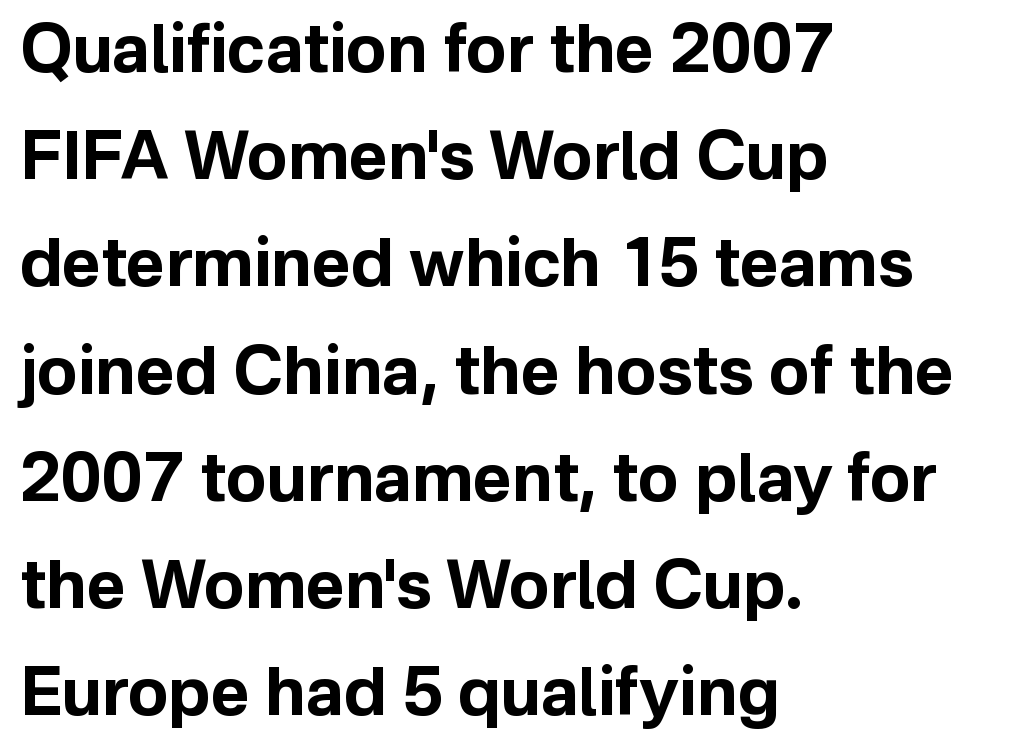
Is there much room between lines? A standard amount, neither cramped nor airy. The passage shown is typeset with a sans-serif family. Reading down the block, your eye returns to a fixed left position each line. Is there any slant? The stems are plumb. Beneath every word, the page is bare.
